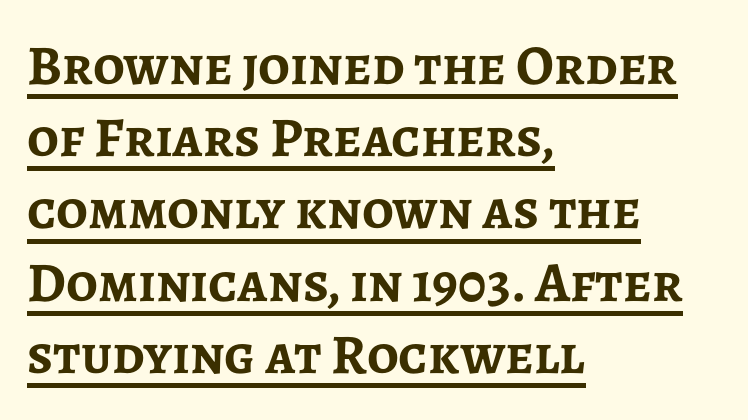
Reading down the column, the eye jumps a familiar distance to each next line. Strong, thick strokes mark this as bold type. Here the glyphs are tracked normally, forming tight word shapes. The passage shown is typed in a proportional face where columns would drift. Teacher's note: observe the even left margin — that is flush-left alignment.
